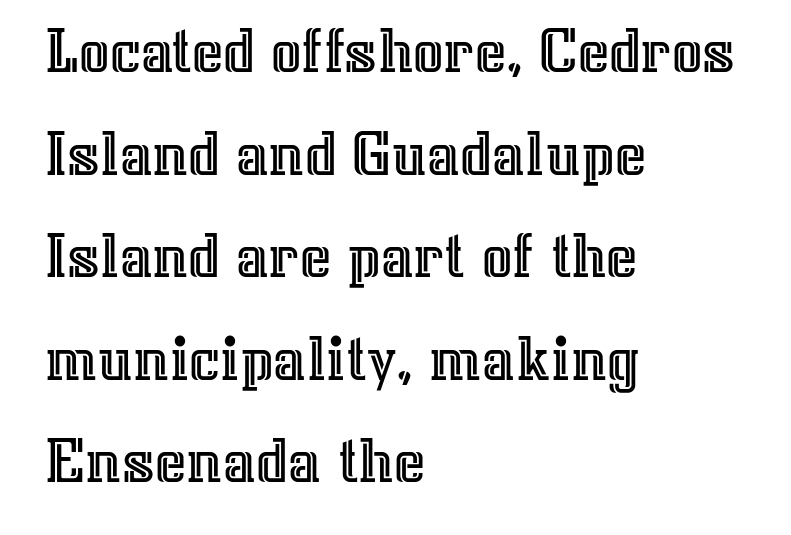
Q: Is the text italic (slanted)? A: No, it is upright.
Q: Is the text underlined? A: No.
Q: How is the paragraph aligned? A: Left-aligned.
Q: Is the spacing between letters normal or unusually wide? A: Normal.
Q: Is the spacing between lines tight, normal or loose? A: Normal.
Q: Width (condensed, normal, or wide)? A: Normal.
Q: x-height? A: Medium.
Q: Monospaced? A: No.
